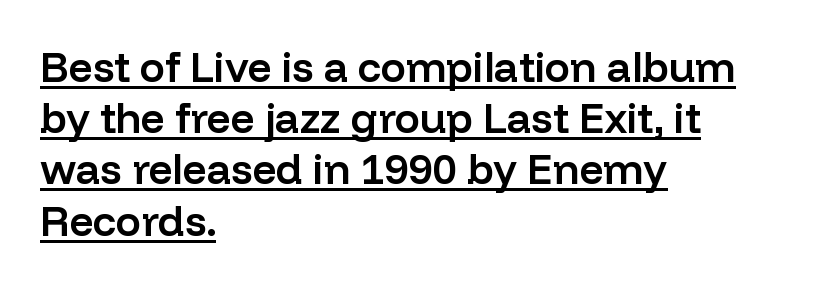
The image shows 42 px semibold sans-serif type, upright; set left-aligned, line spacing 1.22x, normal letter spacing, underlined; low stroke contrast and a medium x-height.
